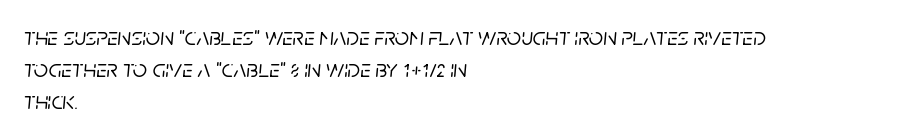
Q: Is the text italic (slanted)? A: Yes, it leans right by about 5 degrees.
Q: Is the text underlined? A: No.
Q: How is the paragraph aligned? A: Left-aligned.
Q: Is the spacing between letters normal or unusually wide? A: Normal.
Q: Is the spacing between lines tight, normal or loose? A: Normal.
